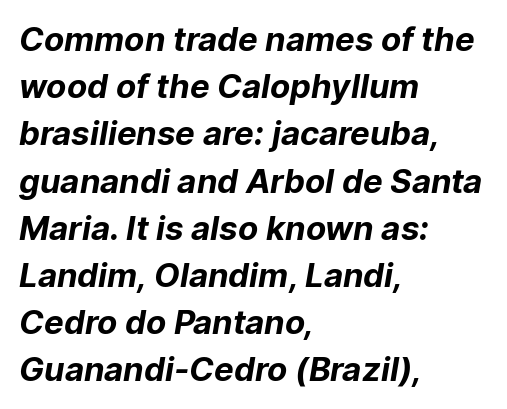
The image shows 33 px bold sans-serif type; set left-aligned, normal line spacing (1.43x), normal letter spacing, not underlined; low stroke contrast and a medium x-height.
